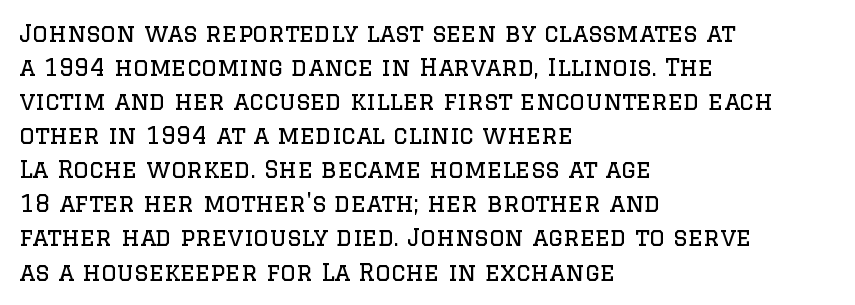
Just letters on the line, the space beneath them empty. The lines sit at an ordinary, default distance from one another. Reading down the block, your eye returns to a fixed left position each line. Think standard paragraph weight, or any step lighter than that.
